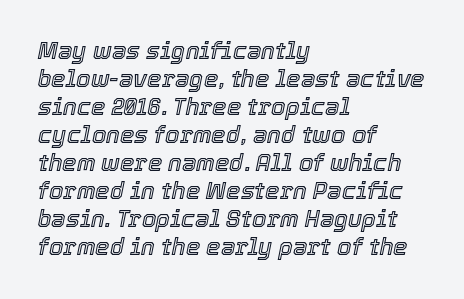
The image shows 23 px text type, italic (leaning right); set left-aligned, line spacing 1.22x, normal letter spacing, not underlined.
